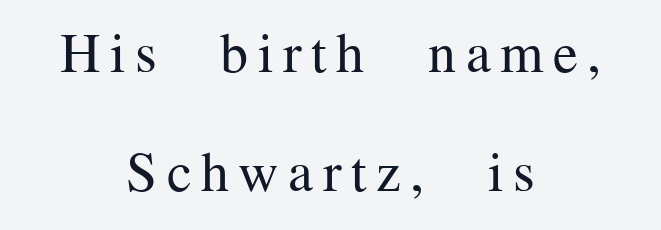
Q: Is the text bold? A: No.
Q: Is the text italic (slanted)? A: No, it is upright.
Q: Is the typeface a serif or a sans-serif typeface? A: Serif.
Q: Is the text underlined? A: No.
Q: How is the paragraph aligned? A: Centered.
Q: Is the spacing between lines tight, normal or loose? A: Loose.
Q: Width (condensed, normal, or wide)? A: Normal.
Q: Stroke contrast? A: Medium.
Q: x-height? A: Medium.
Q: Monospaced? A: No.
